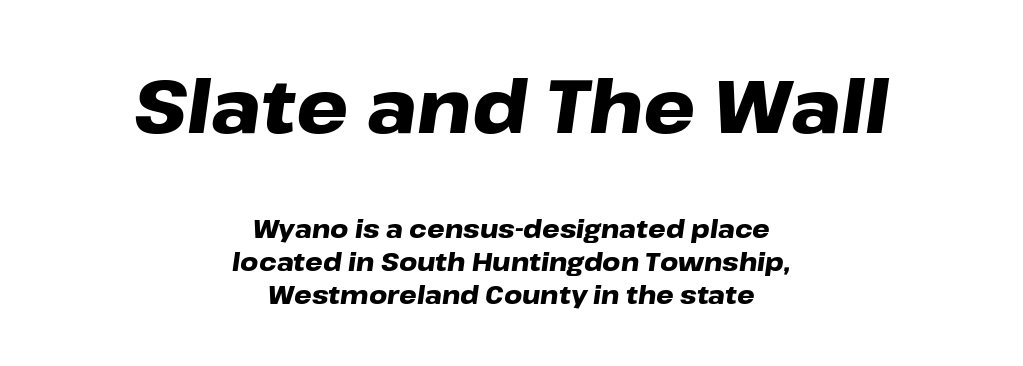
The image shows 74 px heavy, wide type, italic (leaning right); set centered, normal line spacing (1.33x), normal letter spacing, not underlined; the first (top) block is 2.96x larger; low stroke contrast and a medium x-height.
